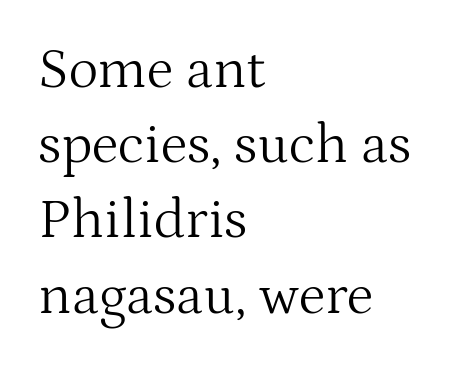
Stroke terminals: seriffed. Heft: none added — not bold. Is the block centered? No — it sits flush against the left margin. This sample uses plain, unmodified letter spacing. You could not count columns in this text — the font is proportionally spaced.
